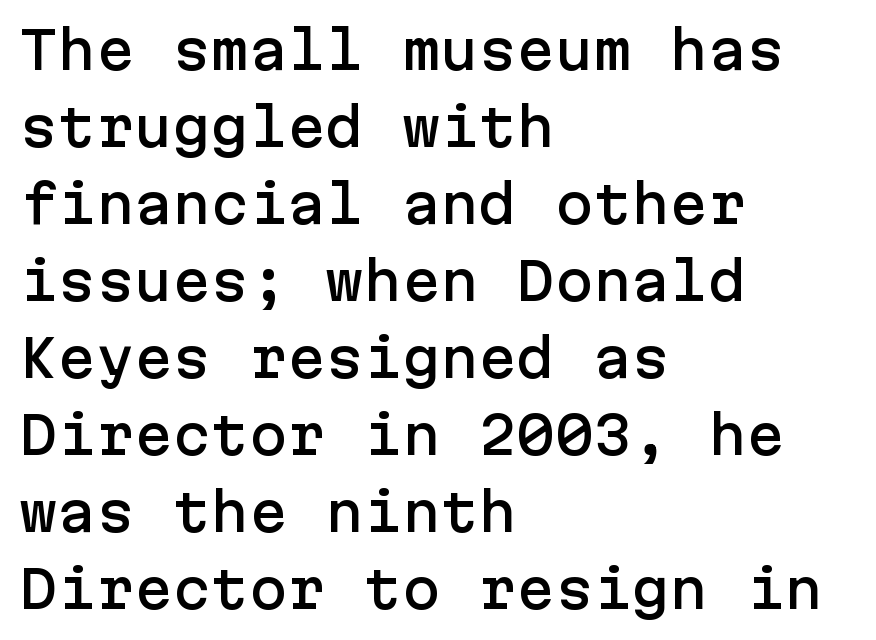
Q: Is the text italic (slanted)? A: No, it is upright.
Q: Is the typeface a serif or a sans-serif typeface? A: Sans-serif.
Q: Is the text underlined? A: No.
Q: How is the paragraph aligned? A: Left-aligned.
Q: Is the spacing between letters normal or unusually wide? A: Normal.
Q: Is the spacing between lines tight, normal or loose? A: Normal.
Q: Width (condensed, normal, or wide)? A: Normal.
Q: Stroke contrast? A: Low.
Q: x-height? A: Medium.
